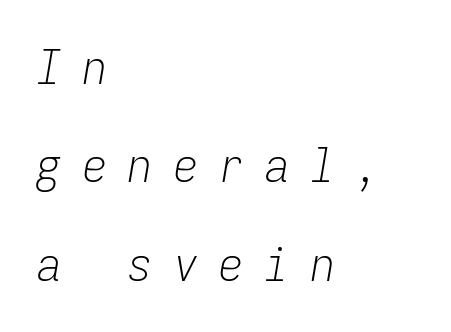
Someone cranked the tracking dial way up on this one. Spacing verdict: monospaced, one width for all characters. These lines were composed using italics. The ragged edge is on the right, which tells us the setting is flush left.
